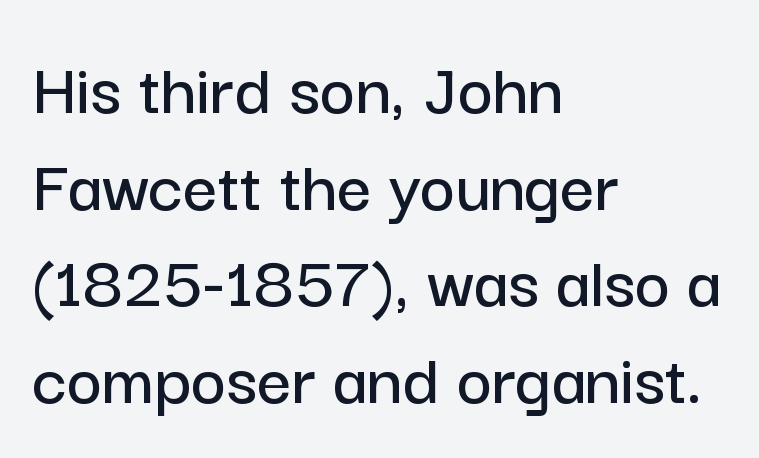
Rendered with straight, roman letterforms. The string is rendered with underlining switched off. Visually the block forms a straight wall on the left and a jagged coastline on the right. What's the leading like? Ordinary, nothing unusual. Is this a sans? Yes — the strokes have no serifs.
